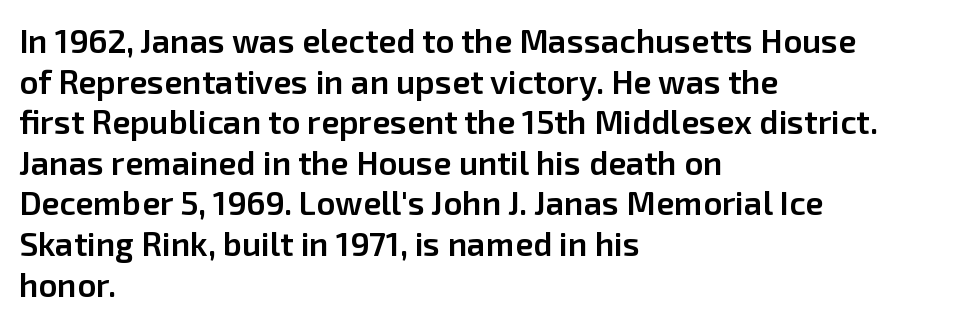
{"serif": "no", "italic": "no", "bold": "semi", "weight": "semibold", "width": "normal", "stroke_contrast": "low", "x_height": "medium", "monospaced": "no", "underline": "no", "align": "left", "line_spacing_ratio": 1.23, "letter_spacing": "normal", "letter_spacing_em": 0.0, "glyph_px": 33}
